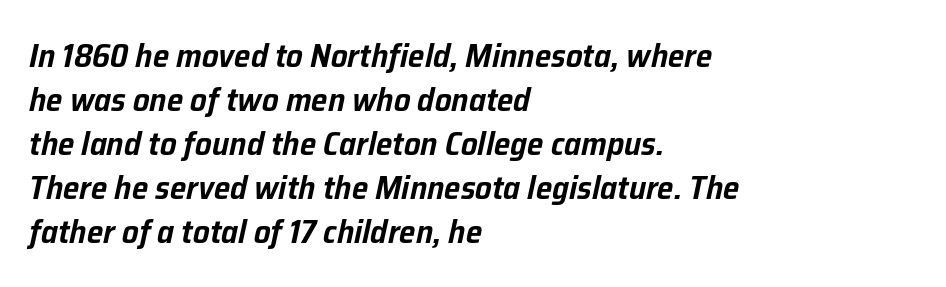
The foot of each line stays bare and open. A typesetter would call this proportional, since set widths differ per character. Between one letter and the next there's only the usual sliver of space. These lines are set flush left with a ragged right edge. These lines sit exactly where default settings would place them.
